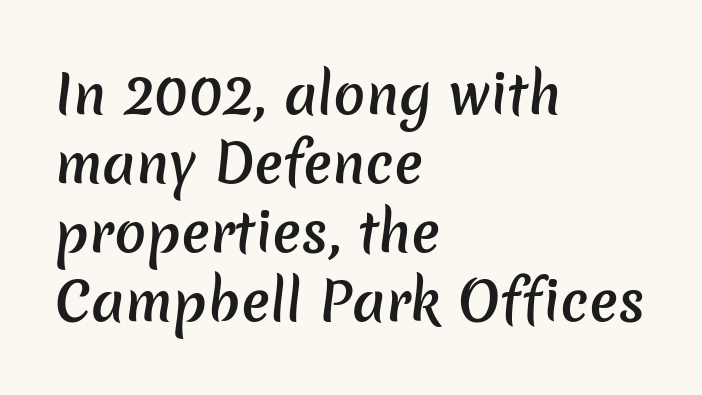
{"serif": "no", "bold": "semi", "weight": "semibold", "width": "normal", "stroke_contrast": "low", "x_height": "medium", "monospaced": "no", "underline": "no", "align": "left", "line_spacing": "normal", "line_spacing_ratio": 1.3, "letter_spacing": "normal", "letter_spacing_em": 0.0, "glyph_px": 53}
